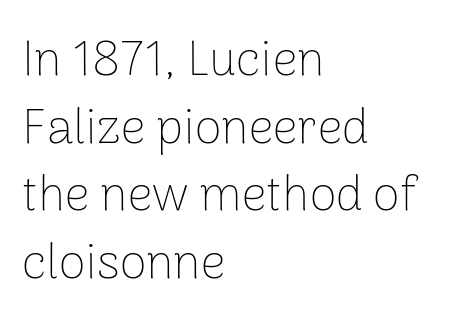
Q: Is the text bold? A: No.
Q: Is the text italic (slanted)? A: No, it is upright.
Q: Is the typeface a serif or a sans-serif typeface? A: Sans-serif.
Q: Is the text underlined? A: No.
Q: How is the paragraph aligned? A: Left-aligned.
Q: Is the spacing between letters normal or unusually wide? A: Normal.
Q: Is the spacing between lines tight, normal or loose? A: Normal.
Q: Width (condensed, normal, or wide)? A: Normal.
Q: Stroke contrast? A: Low.
Q: x-height? A: Medium.
Q: Monospaced? A: No.
